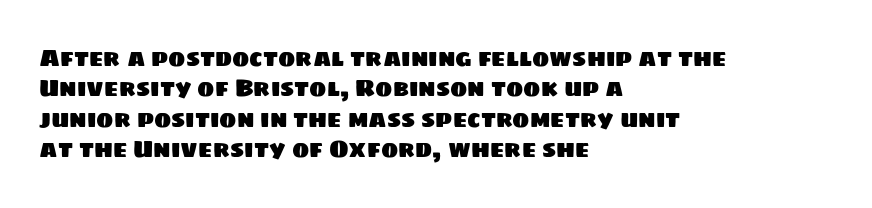
{"underline": "no", "align": "left", "line_spacing": "normal", "line_spacing_ratio": 1.32, "letter_spacing": "normal", "letter_spacing_em": 0.0, "glyph_px": 23}
